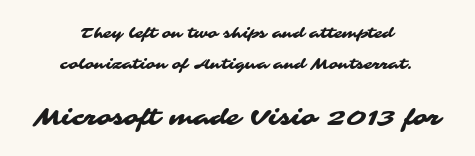
{"underline": "no", "align": "center", "line_spacing": "loose", "line_spacing_ratio": 2.22, "letter_spacing": "normal", "letter_spacing_em": 0.0, "larger_block": "second", "size_ratio": 1.57, "glyph_px": 22}
